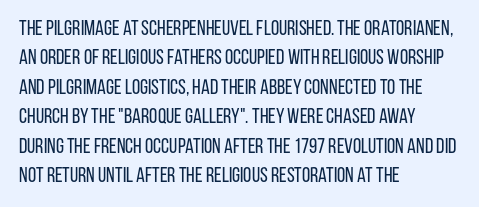
A clean baseline with only descenders dipping below it. If you drew a line through each stem, it would be perfectly vertical. Honestly, the row spacing looks completely unremarkable. Is this a heavy cut? Hardly; it is regular or lighter.
